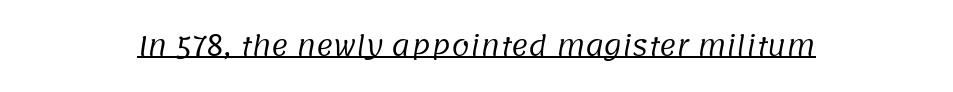
The image shows 26 px text type; set centered, normal letter spacing, underlined.
